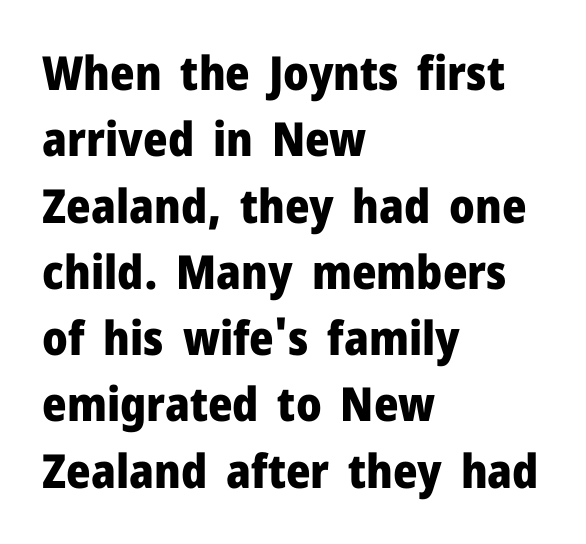
In terms of letterspacing, this is plain default setting. The strip under each line holds only bare page. Nope, not italic — everything's standing straight. You could not count columns in this text — the font is proportionally spaced. Notice how the passage keeps a crisp vertical edge on the left only.
